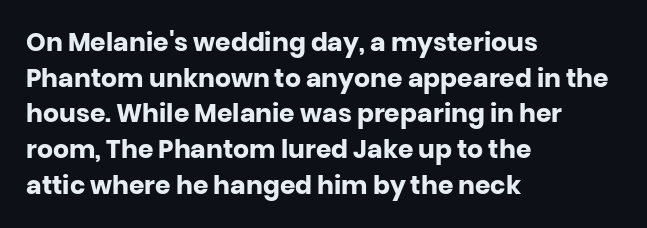
The image shows 25 px bold type, upright; set left-aligned, normal line spacing (1.43x), normal letter spacing, not underlined.
